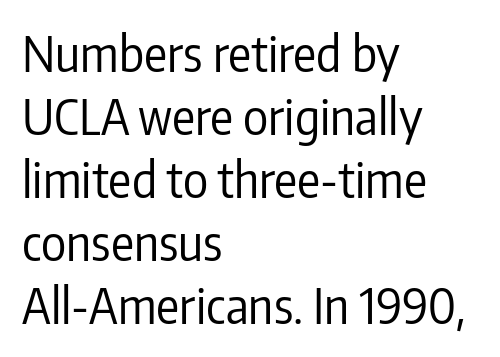
Where is the straight margin? On the left. Lines of text with bare space underneath. Letterform terminals end flat and unadorned throughout the passage. Spacing between characters is what you'd get straight out of the box. These lines are rendered in a variable-pitch font. Regarding leading, the lines here are spaced in the standard way.
